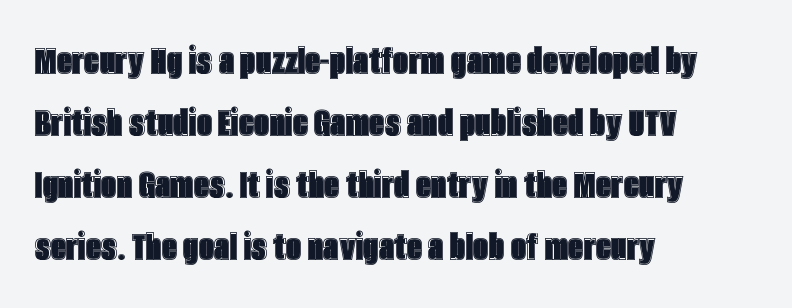
The image shows 43 px condensed type, upright; set left-aligned, normal line spacing (1.44x), normal letter spacing, not underlined; a large x-height.
